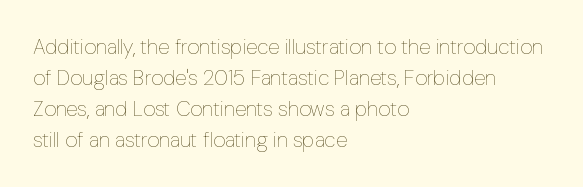
The image shows 21 px text type, upright; set left-aligned, normal line spacing (1.47x), normal letter spacing, not underlined.
